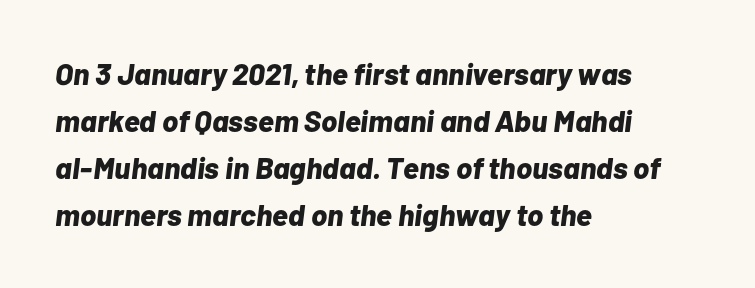
The sample has been set heavy, in full bold. The typography opts for an oblique posture over an upright one. A typesetter would call this leading conventional body-copy spacing. Observe the ordinary spacing: letters are neighbours, not strangers. Compared with a centered layout, this one pins lines to the left instead.
